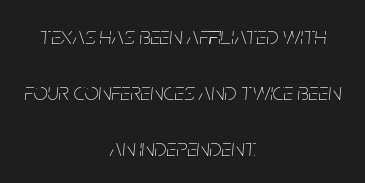
{"italic": "yes", "lean": "right", "slant_degrees": 5, "bold": "no", "underline": "no", "align": "center", "line_spacing": "loose", "line_spacing_ratio": 2.25, "letter_spacing": "normal", "letter_spacing_em": 0.0, "glyph_px": 25}
